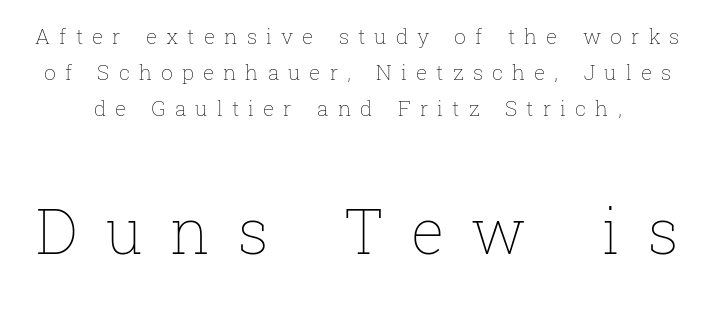
The image shows 63 px thin type, upright; set line spacing 1.72x, unusually wide letter spacing (+0.43 em), not underlined; the second (bottom) block is 3.0x larger; low stroke contrast and a medium x-height.
